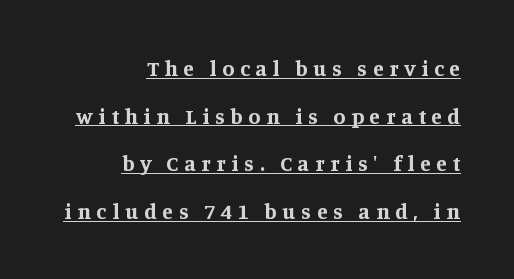
{"italic": "no", "bold": "yes", "underline": "yes", "align": "right", "line_spacing": "loose", "line_spacing_ratio": 2.16, "letter_spacing": "wide", "letter_spacing_em": 0.26, "glyph_px": 22}
